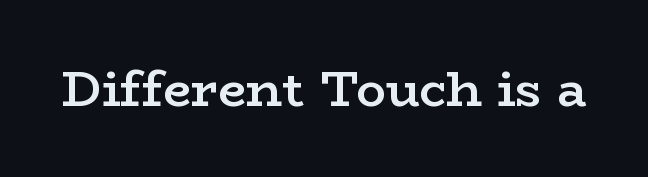
{"serif": "yes", "italic": "no", "bold": "semi", "weight": "semibold", "width": "wide", "stroke_contrast": "low", "x_height": "medium", "monospaced": "no", "underline": "no", "letter_spacing": "normal", "letter_spacing_em": 0.0, "glyph_px": 50}
